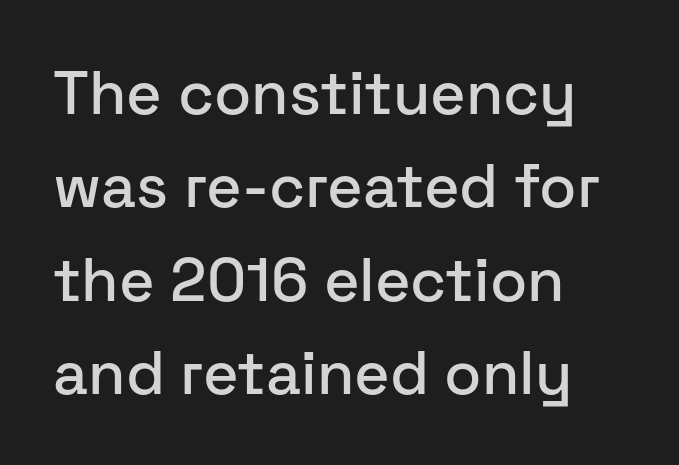
These lines keep a tight, regular rhythm from letter to letter. Does the leading feel generous? No, just average. Observe the absence of serifs on each vertical stroke in this sample. Every row of glyphs begins at an identical x-position on the left. Proportional: the letters do not fall into vertical columns.
